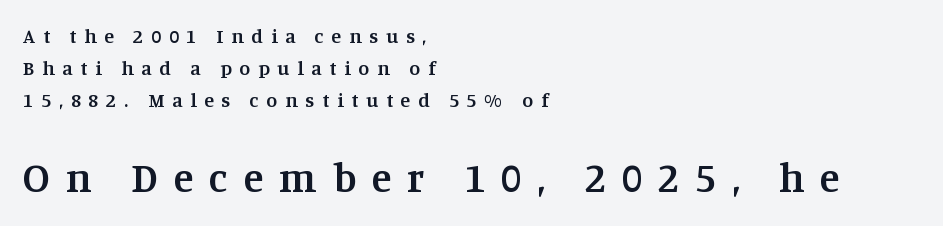
The image shows 41 px semibold serif type, upright; set left-aligned, normal line spacing (1.59x), unusually wide letter spacing (+0.39 em), not underlined; the second (bottom) block is 2.05x larger; medium stroke contrast and a large x-height.
